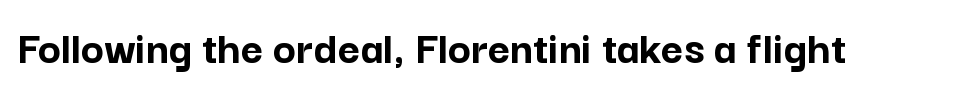
Q: Is the text bold? A: Yes.
Q: Is the text italic (slanted)? A: No, it is upright.
Q: Is the typeface a serif or a sans-serif typeface? A: Sans-serif.
Q: Is the text underlined? A: No.
Q: Is the spacing between letters normal or unusually wide? A: Normal.
Q: Width (condensed, normal, or wide)? A: Normal.
Q: Stroke contrast? A: Low.
Q: x-height? A: Medium.
Q: Monospaced? A: No.
